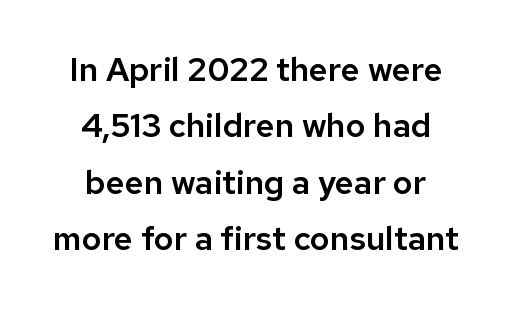
{"serif": "no", "italic": "no", "width": "normal", "stroke_contrast": "low", "x_height": "medium", "monospaced": "no", "underline": "no", "align": "center", "line_spacing_ratio": 1.71, "letter_spacing": "normal", "letter_spacing_em": 0.0, "glyph_px": 33}
